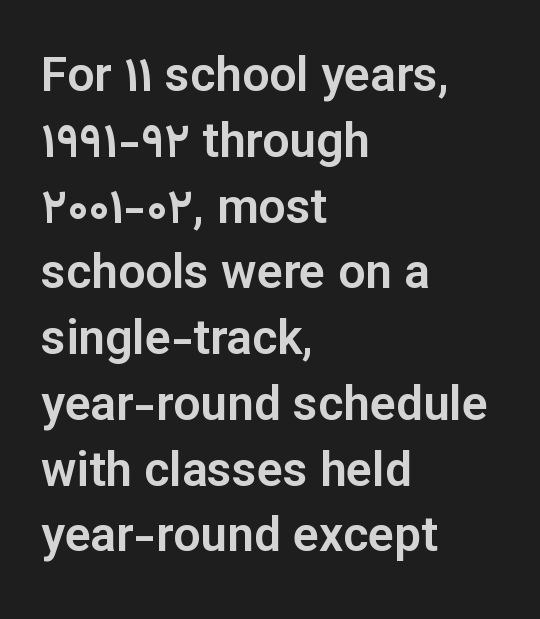
{"serif": "no", "italic": "no", "width": "normal", "stroke_contrast": "low", "x_height": "medium", "monospaced": "no", "underline": "no", "align": "left", "line_spacing": "normal", "line_spacing_ratio": 1.37, "letter_spacing": "normal", "letter_spacing_em": 0.0, "glyph_px": 48}
